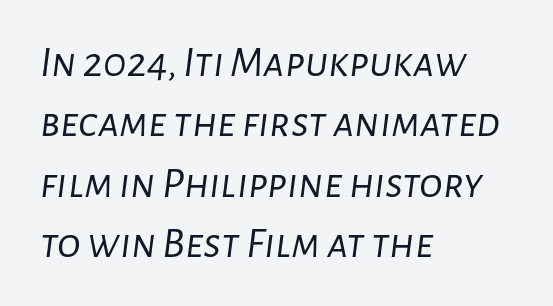
Is the stroke heavy? The answer is a plain regular-or-lighter. Leftover space on each line is placed entirely after the last word. The designer left line spacing at the default. Tracking here is standard; glyphs follow each other at the usual distance. The passage shown is typed in a proportional face where columns would drift. Check the space under the baseline: it is left empty.
